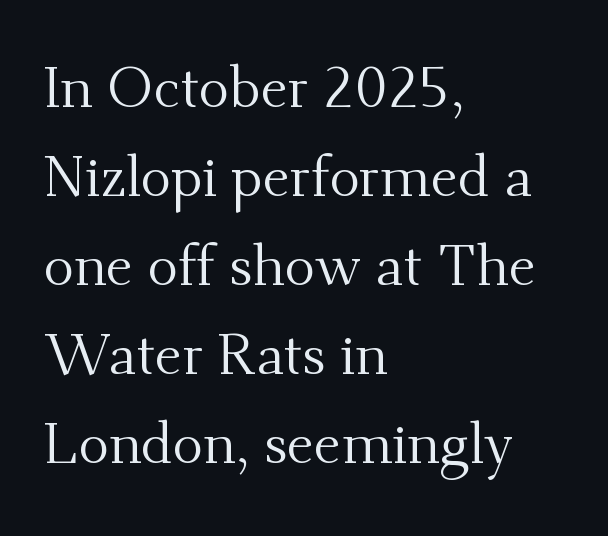
Q: Is the text bold? A: No.
Q: Is the text italic (slanted)? A: No, it is upright.
Q: Is the typeface a serif or a sans-serif typeface? A: Serif.
Q: Is the text underlined? A: No.
Q: How is the paragraph aligned? A: Left-aligned.
Q: Is the spacing between letters normal or unusually wide? A: Normal.
Q: Is the spacing between lines tight, normal or loose? A: Normal.
Q: Width (condensed, normal, or wide)? A: Normal.
Q: Stroke contrast? A: Medium.
Q: x-height? A: Small.
Q: Monospaced? A: No.
